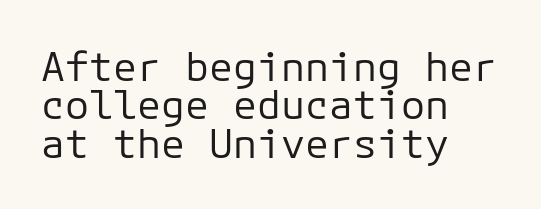
{"serif": "no", "italic": "no", "bold": "no", "weight": "regular", "width": "normal", "stroke_contrast": "low", "x_height": "medium", "monospaced": "yes", "underline": "no", "align": "left", "line_spacing": "tight", "line_spacing_ratio": 0.96, "letter_spacing": "normal", "letter_spacing_em": 0.0, "glyph_px": 40}
